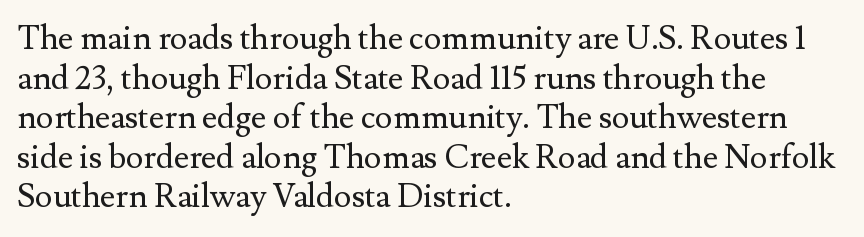
Q: Is the text bold? A: No.
Q: Is the text italic (slanted)? A: No, it is upright.
Q: Is the typeface a serif or a sans-serif typeface? A: Serif.
Q: Is the text underlined? A: No.
Q: How is the paragraph aligned? A: Left-aligned.
Q: Is the spacing between letters normal or unusually wide? A: Normal.
Q: Width (condensed, normal, or wide)? A: Normal.
Q: Stroke contrast? A: Medium.
Q: x-height? A: Small.
Q: Monospaced? A: No.
